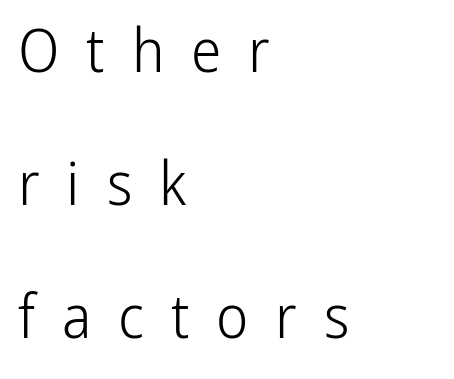
Q: Is the text bold? A: No.
Q: Is the text italic (slanted)? A: No, it is upright.
Q: Is the typeface a serif or a sans-serif typeface? A: Sans-serif.
Q: Is the text underlined? A: No.
Q: How is the paragraph aligned? A: Left-aligned.
Q: Is the spacing between letters normal or unusually wide? A: Unusually wide.
Q: Is the spacing between lines tight, normal or loose? A: Loose.
Q: Width (condensed, normal, or wide)? A: Condensed.
Q: Stroke contrast? A: Low.
Q: x-height? A: Medium.
Q: Monospaced? A: No.
